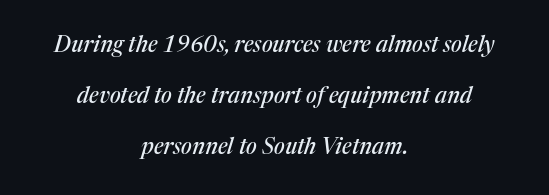
{"italic": "yes", "lean": "right", "slant_degrees": 17, "underline": "no", "align": "center", "line_spacing": "loose", "line_spacing_ratio": 2.31, "letter_spacing": "normal", "letter_spacing_em": 0.0, "glyph_px": 22}
